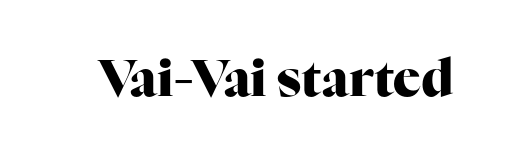
{"serif": "yes", "italic": "no", "bold": "yes", "weight": "heavy", "width": "normal", "stroke_contrast": "high", "x_height": "medium", "monospaced": "no", "underline": "no", "letter_spacing": "normal", "letter_spacing_em": 0.0, "glyph_px": 51}
